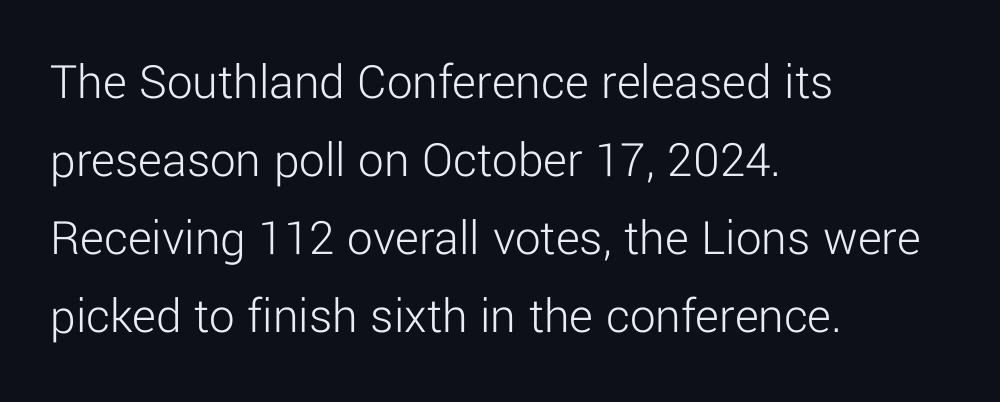
The image shows 51 px light sans-serif type, upright; set left-aligned, normal line spacing (1.53x), normal letter spacing, not underlined; low stroke contrast and a medium x-height.
